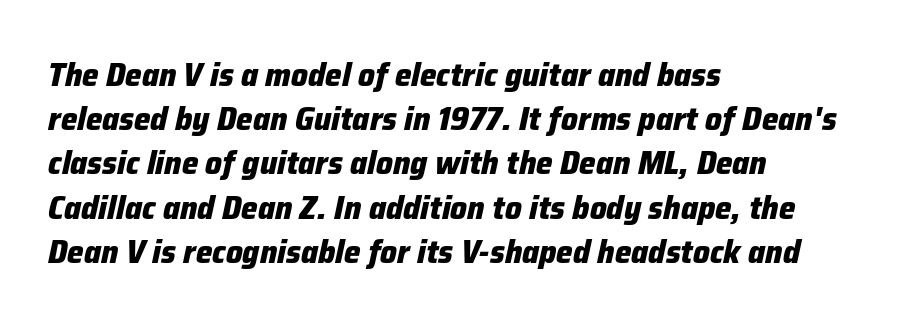
Q: Is the text bold? A: Yes.
Q: Is the text italic (slanted)? A: Yes, it leans right by about 12 degrees.
Q: Is the text underlined? A: No.
Q: How is the paragraph aligned? A: Left-aligned.
Q: Is the spacing between letters normal or unusually wide? A: Normal.
Q: Is the spacing between lines tight, normal or loose? A: Normal.
Q: Width (condensed, normal, or wide)? A: Normal.
Q: Stroke contrast? A: Low.
Q: x-height? A: Medium.
Q: Monospaced? A: No.
